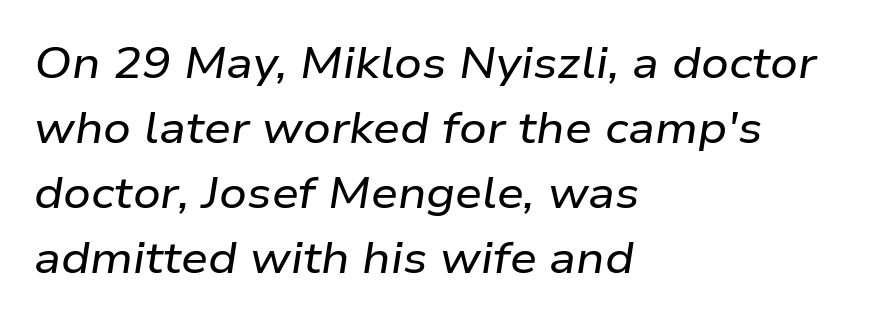
Q: Is the text italic (slanted)? A: Yes, it leans right by about 9 degrees.
Q: Is the text underlined? A: No.
Q: How is the paragraph aligned? A: Left-aligned.
Q: Is the spacing between letters normal or unusually wide? A: Normal.
Q: Is the spacing between lines tight, normal or loose? A: Normal.
Q: Width (condensed, normal, or wide)? A: Wide.
Q: Stroke contrast? A: Low.
Q: x-height? A: Medium.
Q: Monospaced? A: No.
